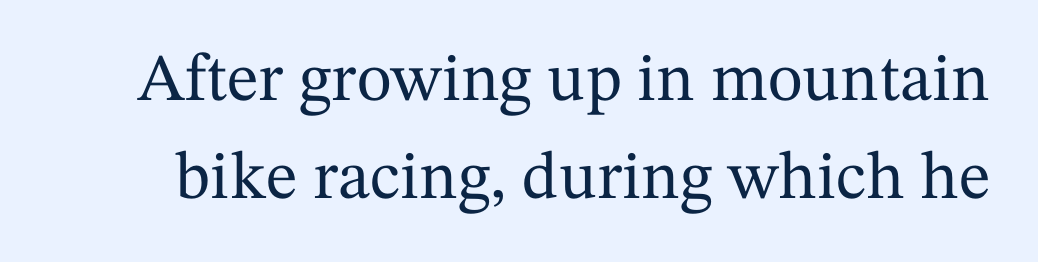
The image shows 67 px serif type, upright; set normal line spacing (1.46x), normal letter spacing, not underlined; medium stroke contrast and a medium x-height.
